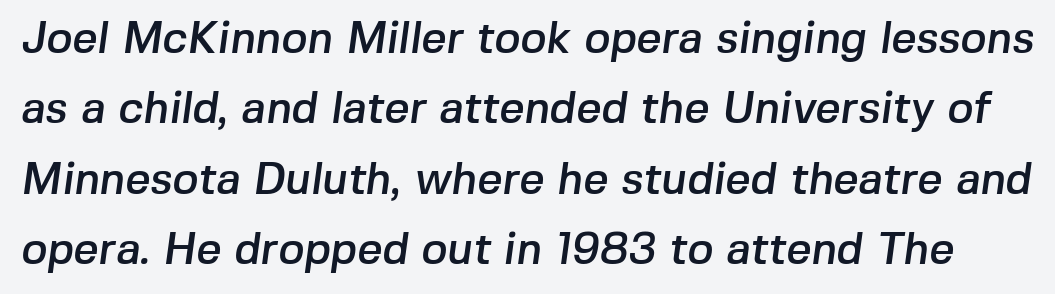
{"serif": "no", "width": "normal", "stroke_contrast": "low", "x_height": "medium", "monospaced": "no", "underline": "no", "line_spacing": "normal", "line_spacing_ratio": 1.6, "letter_spacing": "normal", "letter_spacing_em": 0.0, "glyph_px": 44}
